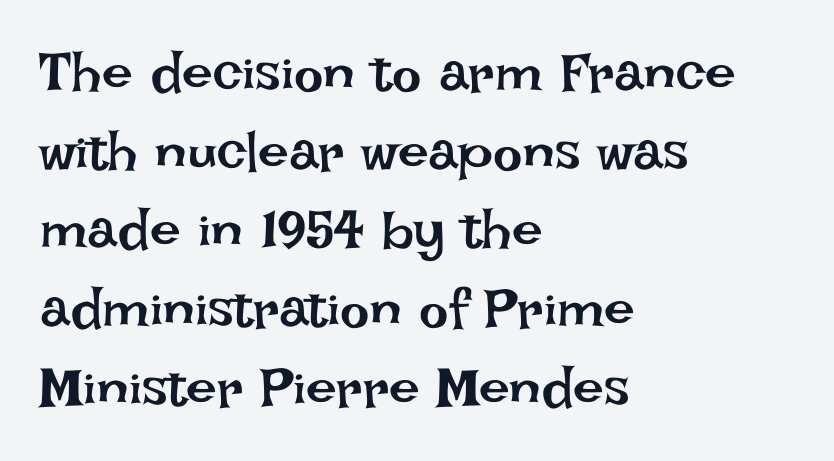
Compared with typical body copy, the letter spacing here is the same. Proportional: the letters do not fall into vertical columns. Nobody drew a line under any word here. Posture: straight, roman, zero tilt.
